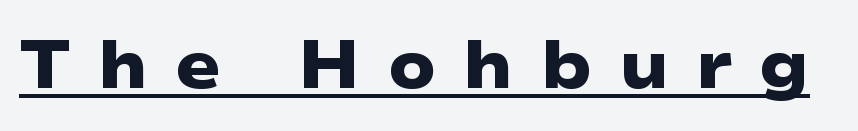
{"serif": "no", "bold": "yes", "weight": "heavy", "width": "wide", "stroke_contrast": "low", "x_height": "medium", "monospaced": "no", "underline": "yes", "letter_spacing": "wide", "letter_spacing_em": 0.39, "glyph_px": 68}
